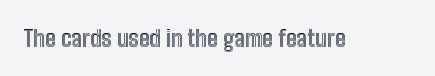
Each word holds together tightly as a unit, with standard inter-letter gaps. Posture: upright roman. The specimen omits any rule beneath the text block's lines.
